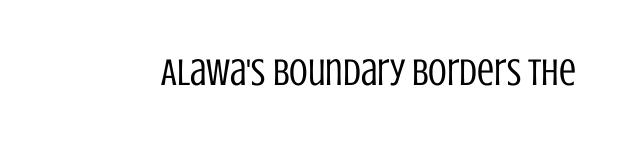
These glyphs show unthickened strokes, regular width or finer. Is the letter spacing exaggerated? No — it looks like the ordinary default. A roman cut, with each character standing at attention. Just letters on the line, the space beneath them empty. The letters carry no serifs — their stems end cleanly without finishing strokes. Is this a fixed-width face? No — the glyphs have proportional, varying widths.
